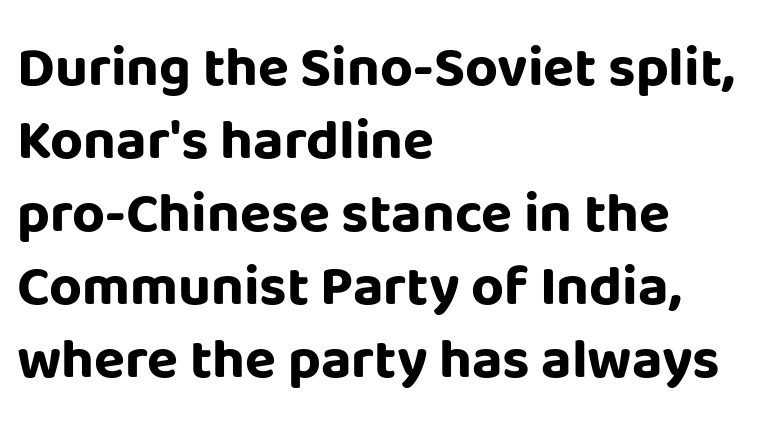
The lines in this sample share a left origin and differ only in where they stop. Each word holds together tightly as a unit, with standard inter-letter gaps. Every character sits straight up, as roman type does. Heavy, bold letterforms. Horizontal bands of white between lines are of average thickness. The baseline area is clear.
